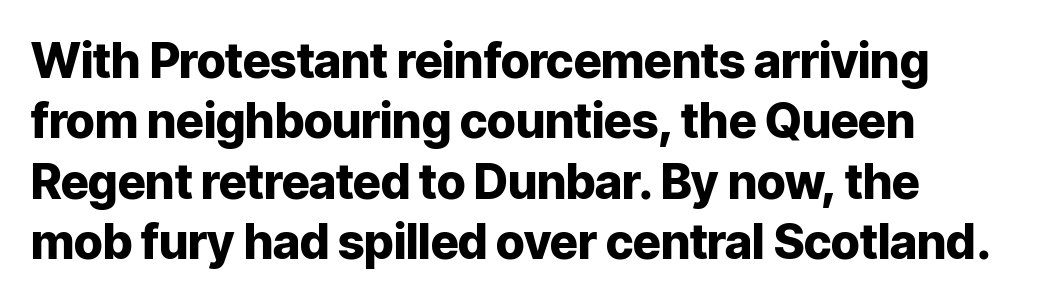
The image shows 48 px heavy sans-serif type, upright; set normal line spacing (1.26x), normal letter spacing, not underlined; low stroke contrast and a medium x-height.
